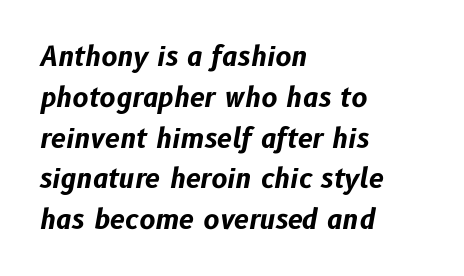
Spacing between characters is what you'd get straight out of the box. Caption: bold face, heavy strokes. Compared with ordinary roman type, these characters are visibly tilted. The gap between lines stays unmarked. Baseline-to-baseline distance is the conventional proportion of letter height.
